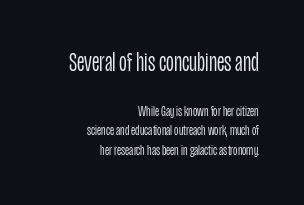
Q: Is the text bold? A: No.
Q: Is the text italic (slanted)? A: No, it is upright.
Q: Is the text underlined? A: No.
Q: How is the paragraph aligned? A: Right-aligned.
Q: Is the spacing between letters normal or unusually wide? A: Normal.
Q: Is the spacing between lines tight, normal or loose? A: Normal.
Q: Which block of text is set in a larger size, the first (top) or the second (bottom)? A: The first (top) one.
